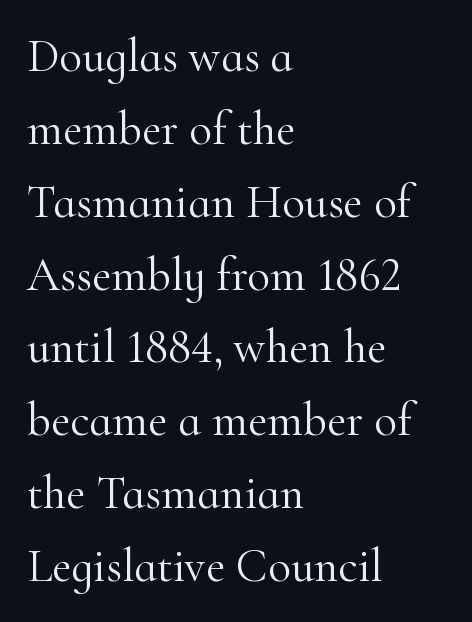
{"serif": "yes", "italic": "no", "bold": "no", "weight": "light", "width": "normal", "stroke_contrast": "high", "x_height": "small", "monospaced": "no", "underline": "no", "align": "left", "line_spacing": "normal", "line_spacing_ratio": 1.55, "letter_spacing": "normal", "letter_spacing_em": 0.0, "glyph_px": 47}
